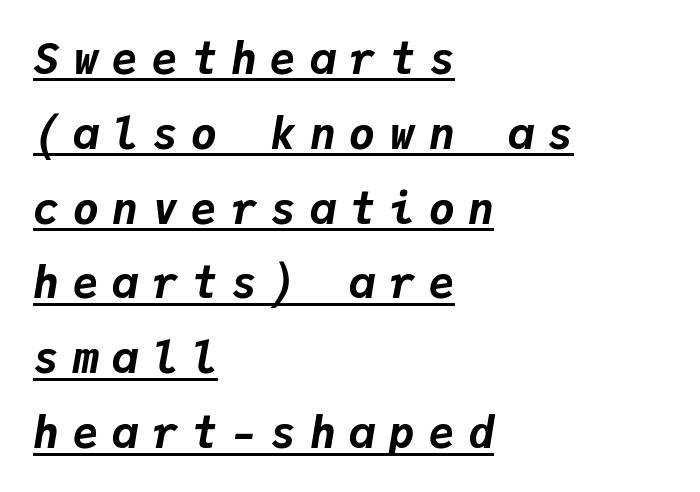
The image shows 43 px bold type, italic (leaning right), monospaced; set left-aligned, line spacing 1.74x, unusually wide letter spacing (+0.32 em), underlined; low stroke contrast and a medium x-height.
